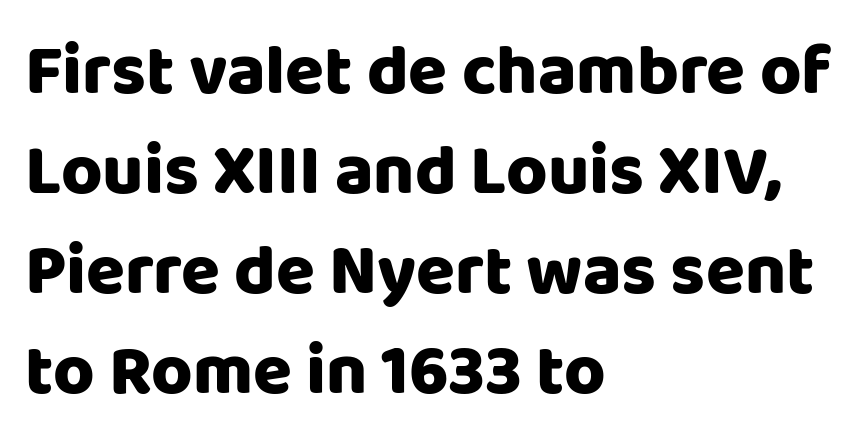
Every row of glyphs begins at an identical x-position on the left. Regarding leading, the lines here are spaced in the standard way. This rendering leaves character spacing at its baseline value. The baseline area is clear.
